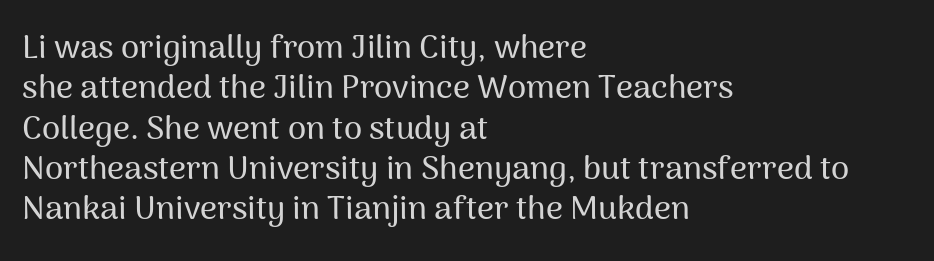
Q: Is the text italic (slanted)? A: No, it is upright.
Q: Is the typeface a serif or a sans-serif typeface? A: Sans-serif.
Q: Is the text underlined? A: No.
Q: How is the paragraph aligned? A: Left-aligned.
Q: Is the spacing between letters normal or unusually wide? A: Normal.
Q: Width (condensed, normal, or wide)? A: Normal.
Q: Stroke contrast? A: Medium.
Q: x-height? A: Medium.
Q: Monospaced? A: No.
